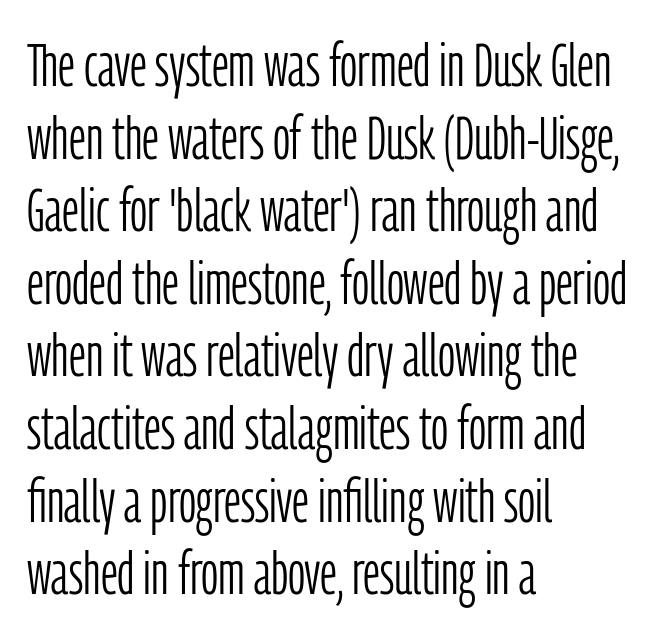
Q: Is the text bold? A: No.
Q: Is the text italic (slanted)? A: No, it is upright.
Q: Is the typeface a serif or a sans-serif typeface? A: Sans-serif.
Q: Is the text underlined? A: No.
Q: How is the paragraph aligned? A: Left-aligned.
Q: Is the spacing between letters normal or unusually wide? A: Normal.
Q: Width (condensed, normal, or wide)? A: Condensed.
Q: Stroke contrast? A: Low.
Q: x-height? A: Medium.
Q: Monospaced? A: No.
